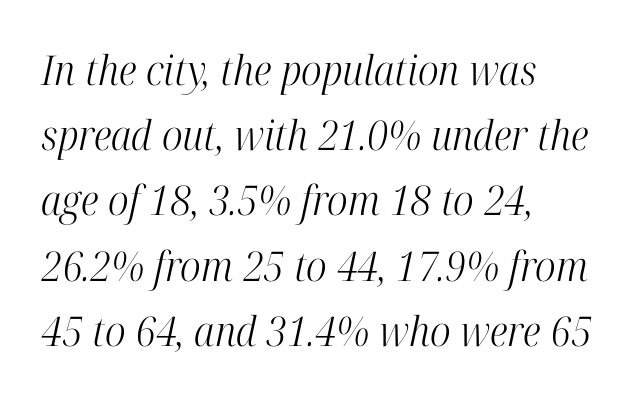
Q: Is the text bold? A: No.
Q: Is the text italic (slanted)? A: Yes, it leans right by about 12 degrees.
Q: Is the typeface a serif or a sans-serif typeface? A: Serif.
Q: Is the text underlined? A: No.
Q: How is the paragraph aligned? A: Left-aligned.
Q: Is the spacing between letters normal or unusually wide? A: Normal.
Q: Is the spacing between lines tight, normal or loose? A: Normal.
Q: Width (condensed, normal, or wide)? A: Condensed.
Q: Stroke contrast? A: High.
Q: x-height? A: Medium.
Q: Monospaced? A: No.
